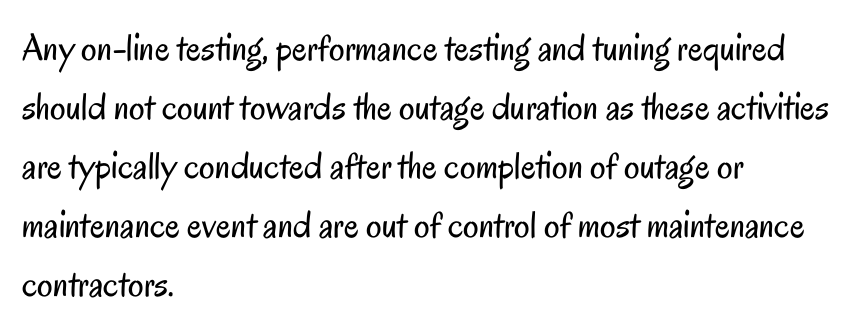
The image shows 39 px regular-weight, condensed sans-serif type, upright; set left-aligned, normal line spacing (1.51x), normal letter spacing, not underlined; low stroke contrast and a small x-height.
